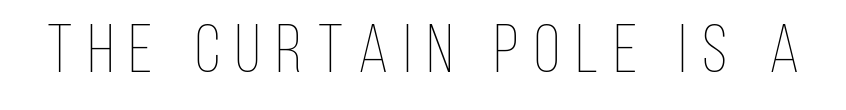
{"italic": "no", "bold": "no", "weight": "thin", "width": "condensed", "stroke_contrast": "low", "x_height": "large", "monospaced": "no", "underline": "no", "letter_spacing": "wide", "letter_spacing_em": 0.23, "glyph_px": 68}
